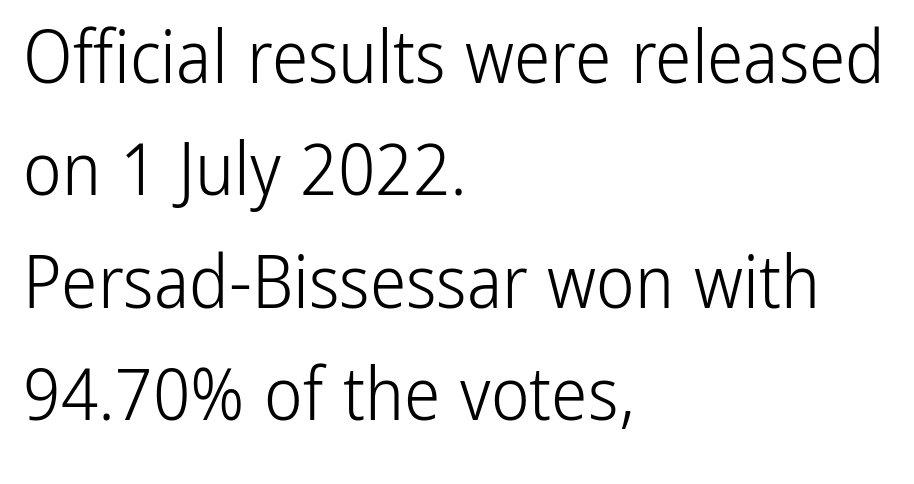
The image shows 73 px light, condensed sans-serif type, upright; set left-aligned, normal line spacing (1.54x), normal letter spacing, not underlined; low stroke contrast and a medium x-height.
